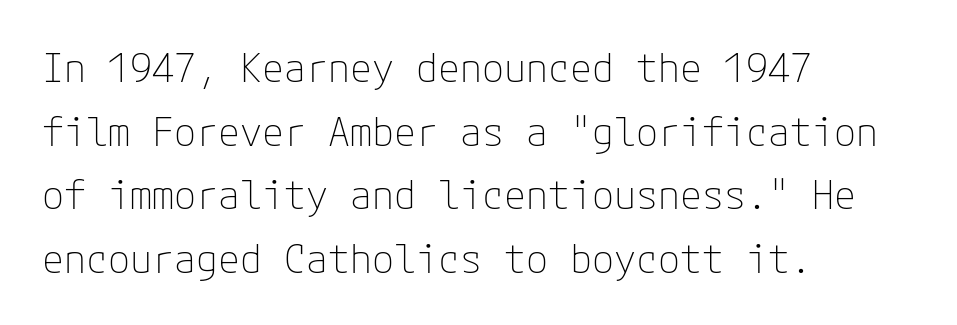
{"serif": "no", "italic": "no", "bold": "no", "weight": "thin", "width": "normal", "stroke_contrast": "low", "x_height": "medium", "underline": "no", "align": "left", "line_spacing": "normal", "line_spacing_ratio": 1.59, "letter_spacing": "normal", "letter_spacing_em": 0.0, "glyph_px": 40}
